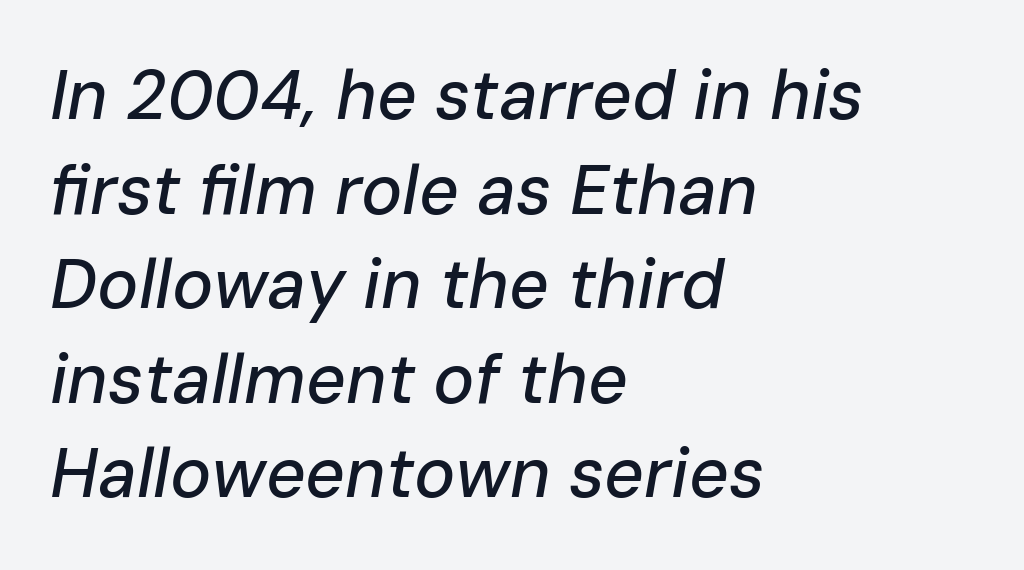
Q: Is the text italic (slanted)? A: Yes, it leans right by about 10 degrees.
Q: Is the text underlined? A: No.
Q: How is the paragraph aligned? A: Left-aligned.
Q: Is the spacing between letters normal or unusually wide? A: Normal.
Q: Is the spacing between lines tight, normal or loose? A: Normal.
Q: Width (condensed, normal, or wide)? A: Normal.
Q: Stroke contrast? A: Low.
Q: x-height? A: Medium.
Q: Monospaced? A: No.
